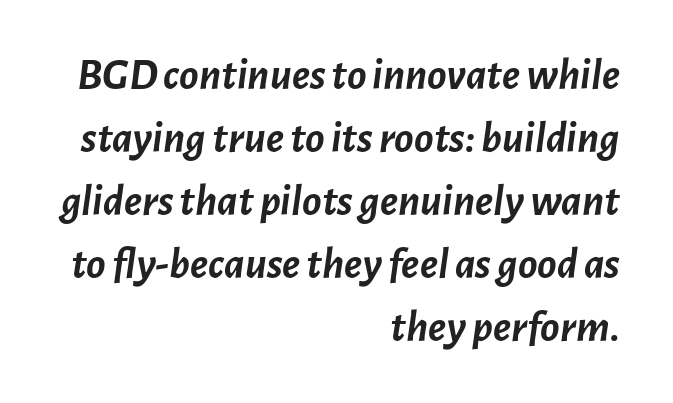
Q: Is the text bold? A: Yes.
Q: Is the text italic (slanted)? A: Yes, it leans right by about 7 degrees.
Q: Is the text underlined? A: No.
Q: How is the paragraph aligned? A: Right-aligned.
Q: Is the spacing between letters normal or unusually wide? A: Normal.
Q: Is the spacing between lines tight, normal or loose? A: Normal.
Q: Width (condensed, normal, or wide)? A: Normal.
Q: Stroke contrast? A: Low.
Q: x-height? A: Medium.
Q: Monospaced? A: No.
